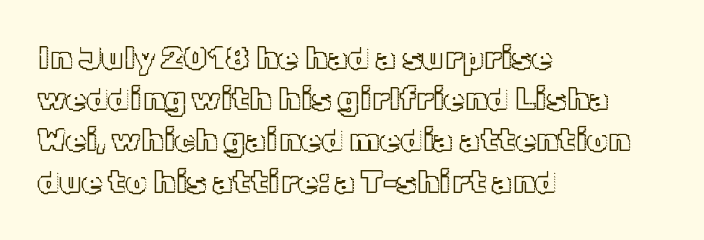
Each new line begins a customary step beneath the previous one. Students, note that the glyphs here touch the page at normal intervals. Rendered with straight, roman letterforms. A typesetter would call this proportional, since set widths differ per character.
